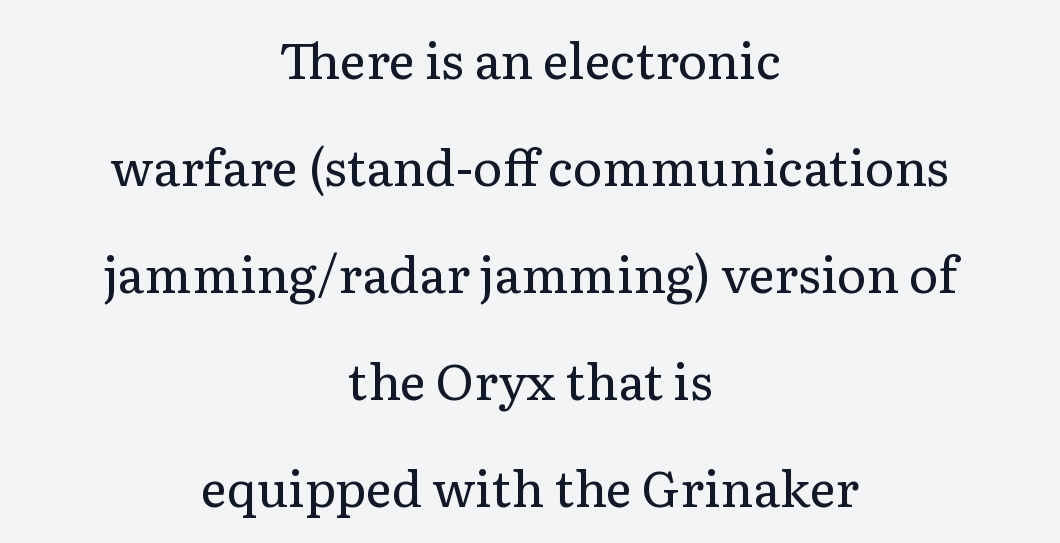
Q: Is the text bold? A: No.
Q: Is the text italic (slanted)? A: No, it is upright.
Q: Is the typeface a serif or a sans-serif typeface? A: Serif.
Q: Is the text underlined? A: No.
Q: How is the paragraph aligned? A: Centered.
Q: Is the spacing between letters normal or unusually wide? A: Normal.
Q: Is the spacing between lines tight, normal or loose? A: Loose.
Q: Width (condensed, normal, or wide)? A: Normal.
Q: Stroke contrast? A: Low.
Q: x-height? A: Medium.
Q: Monospaced? A: No.
